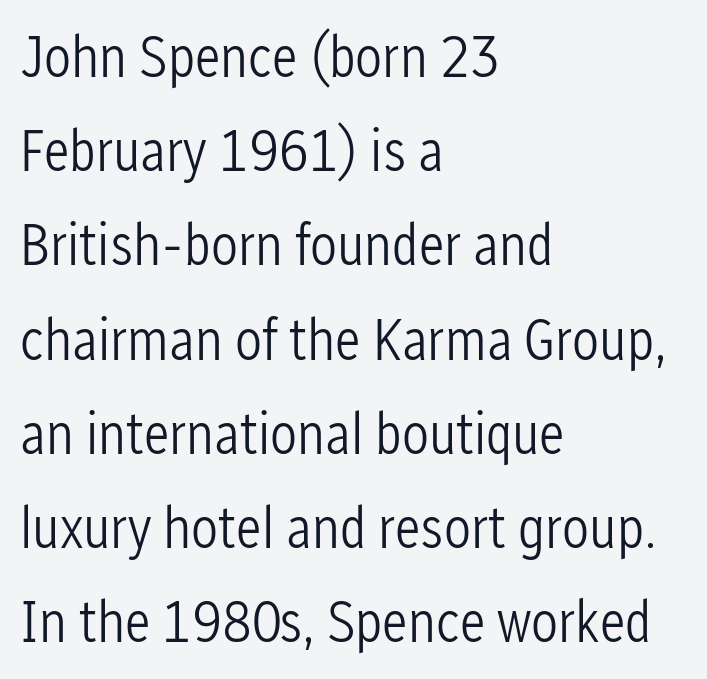
The image shows 60 px light, condensed sans-serif type, upright; set left-aligned, normal line spacing (1.57x), normal letter spacing, not underlined; low stroke contrast and a medium x-height.
